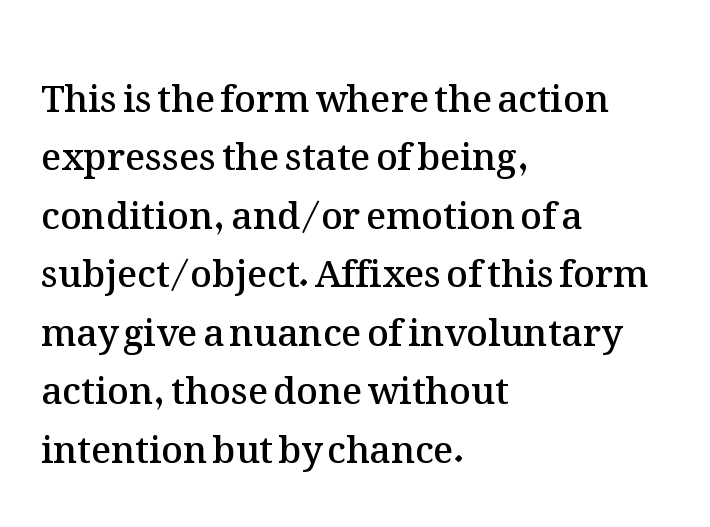
Q: Is the text bold? A: Semi-bold.
Q: Is the text italic (slanted)? A: No, it is upright.
Q: Is the text underlined? A: No.
Q: How is the paragraph aligned? A: Left-aligned.
Q: Is the spacing between letters normal or unusually wide? A: Normal.
Q: Is the spacing between lines tight, normal or loose? A: Normal.
Q: Width (condensed, normal, or wide)? A: Normal.
Q: Stroke contrast? A: Medium.
Q: x-height? A: Medium.
Q: Monospaced? A: No.
